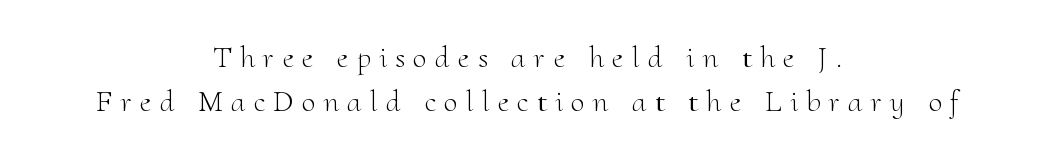
{"serif": "yes", "italic": "no", "bold": "no", "weight": "light", "width": "normal", "stroke_contrast": "medium", "x_height": "small", "monospaced": "no", "underline": "no", "align": "center", "line_spacing": "normal", "line_spacing_ratio": 1.42, "letter_spacing": "wide", "letter_spacing_em": 0.27, "glyph_px": 31}
